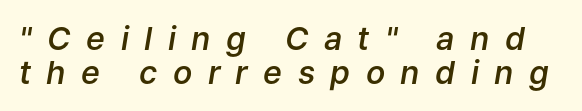
The image shows 32 px semibold type, italic (leaning right); set tight line spacing (1.05x), unusually wide letter spacing (+0.48 em), not underlined; low stroke contrast and a medium x-height.
